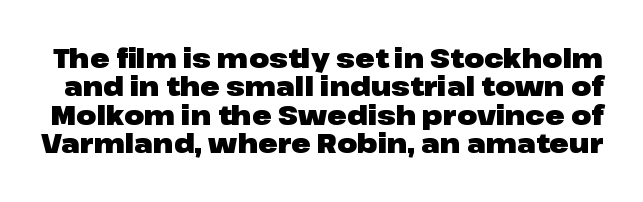
Bare-footed words on every line. The lettering stays uniformly vertical, giving the passage a roman look. Students, note that the glyphs here touch the page at normal intervals. The rendering uses a bold face; every stroke is thick and dark. Rows of type sit shoulder to shoulder in the vertical direction.
